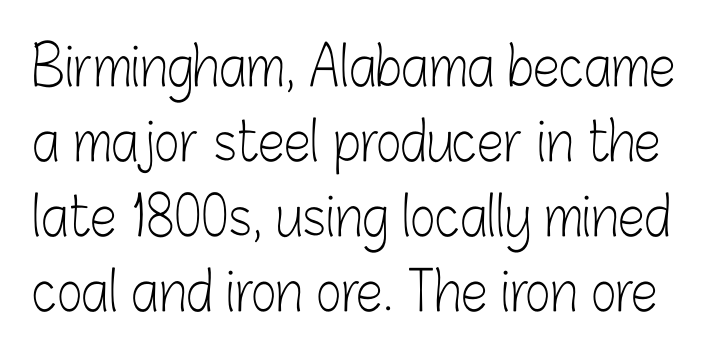
{"serif": "no", "italic": "no", "bold": "no", "weight": "light", "width": "condensed", "stroke_contrast": "low", "x_height": "medium", "monospaced": "no", "underline": "no", "line_spacing": "normal", "line_spacing_ratio": 1.39, "letter_spacing": "normal", "letter_spacing_em": 0.0, "glyph_px": 54}
